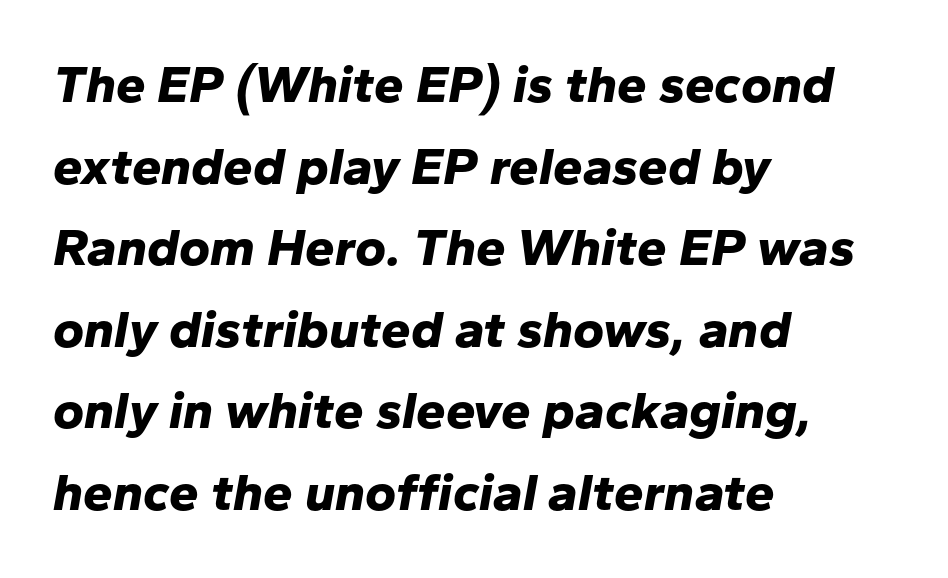
The image shows 53 px bold type, italic (leaning right); set left-aligned, normal line spacing (1.54x), normal letter spacing, not underlined; low stroke contrast and a medium x-height.
